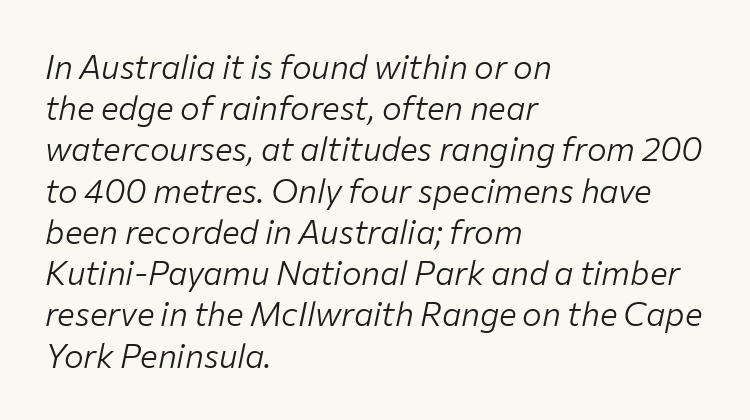
Q: Is the text bold? A: No.
Q: Is the text italic (slanted)? A: Yes, it leans right by about 12 degrees.
Q: Is the text underlined? A: No.
Q: How is the paragraph aligned? A: Left-aligned.
Q: Is the spacing between letters normal or unusually wide? A: Normal.
Q: Is the spacing between lines tight, normal or loose? A: Normal.
Q: Width (condensed, normal, or wide)? A: Normal.
Q: Stroke contrast? A: Low.
Q: x-height? A: Medium.
Q: Monospaced? A: No.
